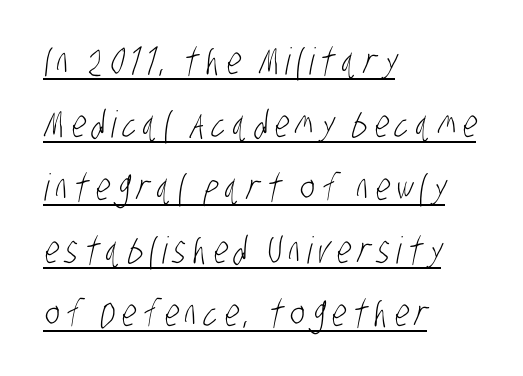
Weight: not bold — regular or lighter. Each letter keeps its own natural width here, so spacing adapts to shape. The designer left line spacing at the default. The rendering anchors every line to the left-hand side.
